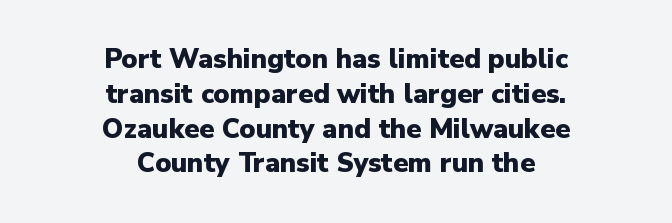
Q: Is the text bold? A: Yes.
Q: Is the text italic (slanted)? A: No, it is upright.
Q: Is the text underlined? A: No.
Q: How is the paragraph aligned? A: Centered.
Q: Is the spacing between letters normal or unusually wide? A: Normal.
Q: Is the spacing between lines tight, normal or loose? A: Normal.
